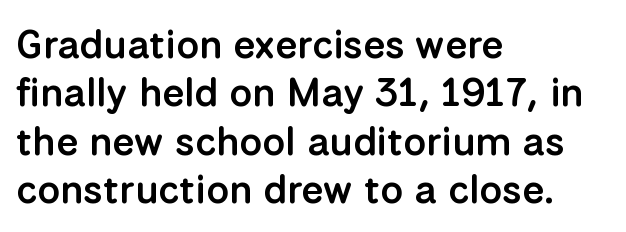
This is the regular roman posture of the typeface. These lines stack with their left ends in a neat column. Underline: absent. Notice the strokes are somewhat thickened but not fully heavy: this is a semibold. Look at the tracking — it's just the regular setting, nothing added.
